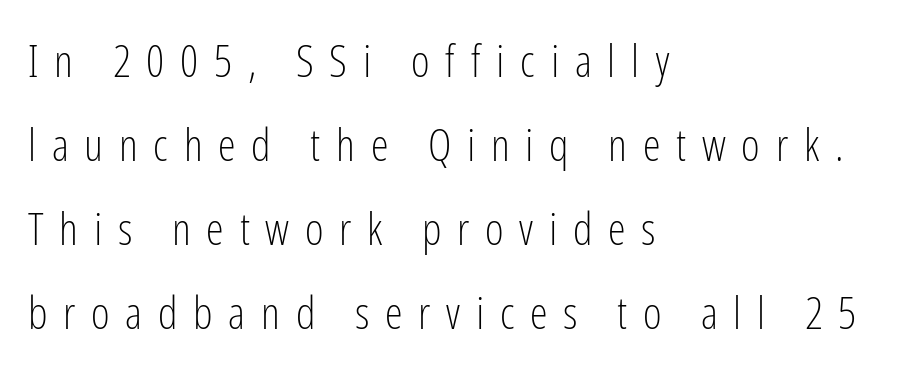
Q: Is the text bold? A: No.
Q: Is the text italic (slanted)? A: No, it is upright.
Q: Is the typeface a serif or a sans-serif typeface? A: Sans-serif.
Q: Is the text underlined? A: No.
Q: How is the paragraph aligned? A: Left-aligned.
Q: Is the spacing between letters normal or unusually wide? A: Unusually wide.
Q: Width (condensed, normal, or wide)? A: Condensed.
Q: Stroke contrast? A: Low.
Q: x-height? A: Medium.
Q: Monospaced? A: No.
